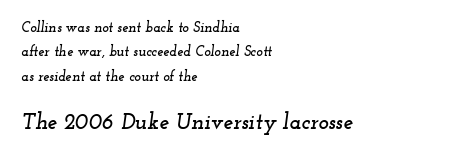
The image shows 22 px text type, italic (leaning right); set left-aligned, line spacing 1.74x, normal letter spacing, not underlined; the second (bottom) block is 1.57x larger.
